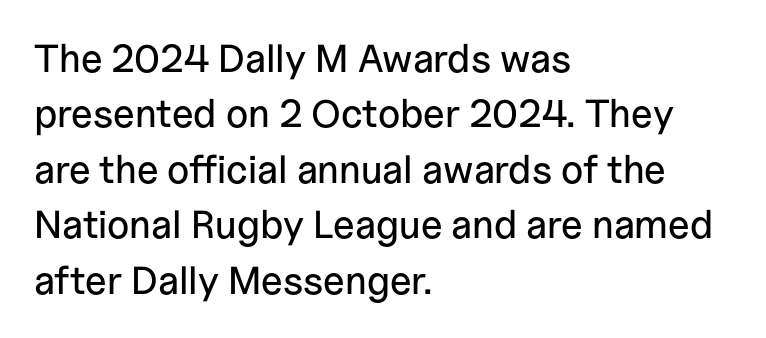
{"serif": "no", "italic": "no", "width": "normal", "stroke_contrast": "low", "x_height": "medium", "monospaced": "no", "underline": "no", "align": "left", "line_spacing": "normal", "line_spacing_ratio": 1.42, "letter_spacing": "normal", "letter_spacing_em": 0.0, "glyph_px": 39}
